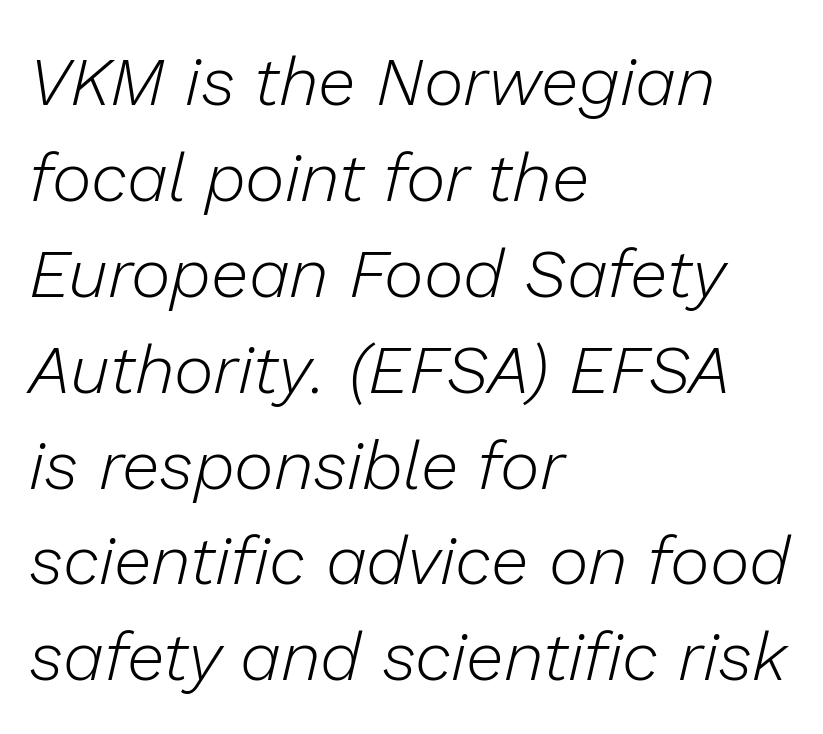
How are the letters spaced? Ordinarily, with no added tracking. Italic: yes, the glyphs are oblique. The weight tops out at a normal text grade. The space beneath each line is pristine and unruled. Whoever set this chose a conventional vertical rhythm.
